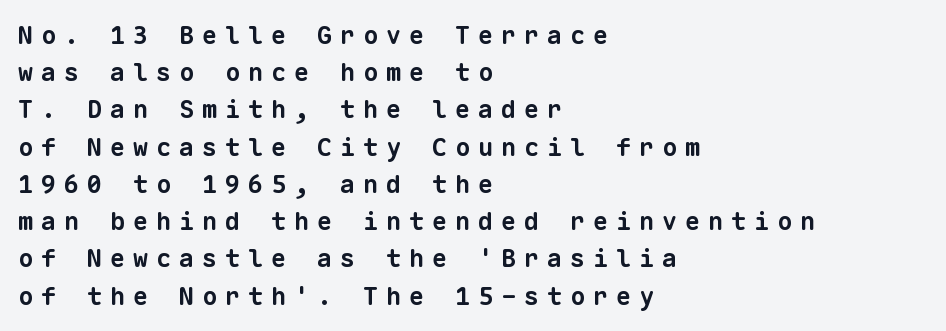
Q: Is the text bold? A: Yes.
Q: Is the text underlined? A: No.
Q: How is the paragraph aligned? A: Left-aligned.
Q: Is the spacing between letters normal or unusually wide? A: Unusually wide.
Q: Is the spacing between lines tight, normal or loose? A: Normal.
